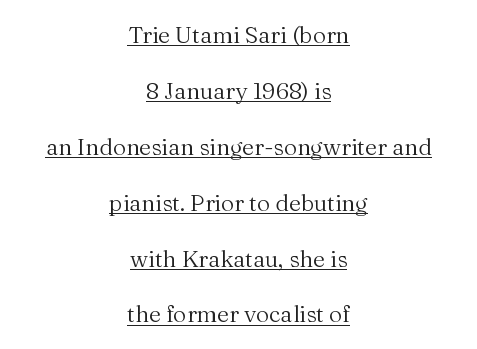
The image shows 23 px text type, upright; set centered, loose line spacing (2.43x), normal letter spacing, underlined.
